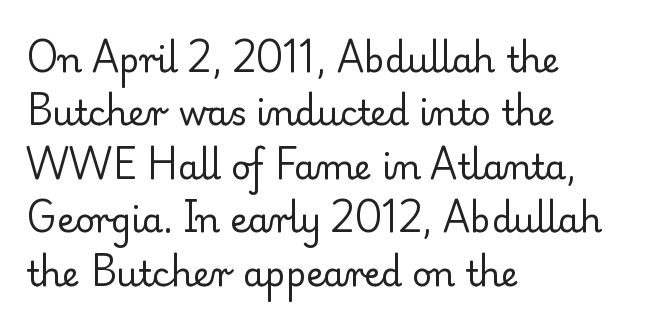
{"serif": "yes", "italic": "no", "bold": "no", "weight": "regular", "width": "normal", "stroke_contrast": "low", "x_height": "small", "monospaced": "no", "underline": "no", "align": "left", "line_spacing": "normal", "line_spacing_ratio": 1.57, "letter_spacing": "normal", "letter_spacing_em": 0.0, "glyph_px": 34}
